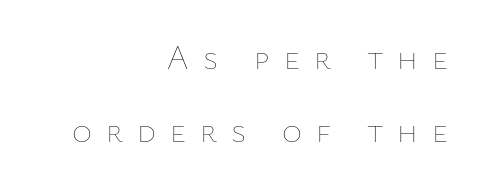
Q: Is the text bold? A: No.
Q: Is the text italic (slanted)? A: No, it is upright.
Q: Is the text underlined? A: No.
Q: How is the paragraph aligned? A: Right-aligned.
Q: Is the spacing between letters normal or unusually wide? A: Unusually wide.
Q: Is the spacing between lines tight, normal or loose? A: Loose.
Q: Width (condensed, normal, or wide)? A: Normal.
Q: Stroke contrast? A: Low.
Q: x-height? A: Medium.
Q: Monospaced? A: No.
